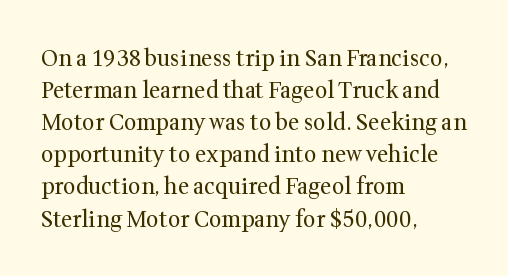
The image shows 22 px text type, upright; set left-aligned, normal line spacing (1.46x), normal letter spacing, not underlined.
